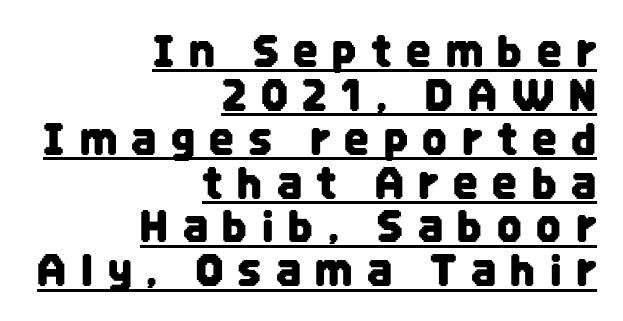
{"serif": "no", "italic": "no", "width": "condensed", "stroke_contrast": "low", "x_height": "large", "monospaced": "no", "underline": "yes", "align": "right", "line_spacing": "tight", "line_spacing_ratio": 1.02, "letter_spacing": "wide", "letter_spacing_em": 0.34, "glyph_px": 43}
